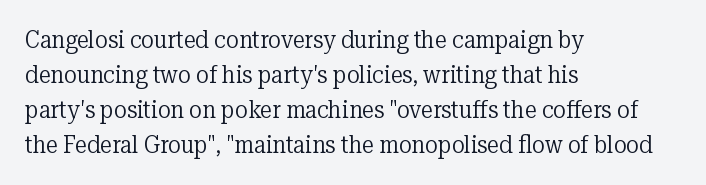
No word sits above an underline. This is the regular roman posture of the typeface. The lines in this sample share a left origin and differ only in where they stop. Successive baselines arrive at the customary interval.
